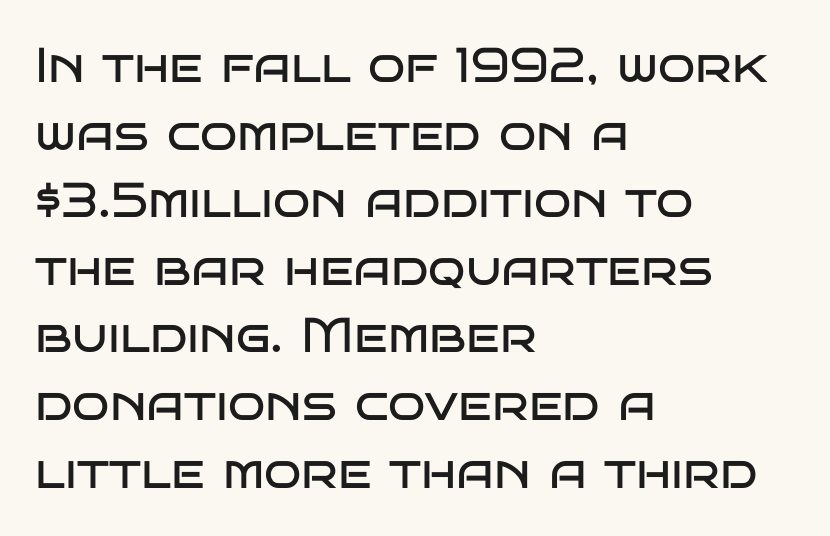
The image shows 49 px regular-weight, wide sans-serif type, upright; set left-aligned, normal line spacing (1.38x), normal letter spacing, not underlined; low stroke contrast and a large x-height.
